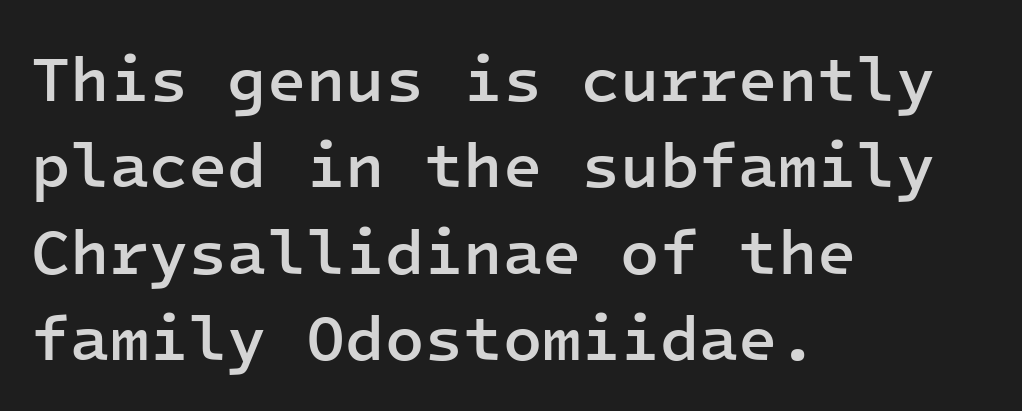
{"serif": "no", "italic": "no", "bold": "semi", "weight": "semibold", "width": "normal", "stroke_contrast": "low", "x_height": "medium", "monospaced": "yes", "underline": "no", "align": "left", "line_spacing": "normal", "line_spacing_ratio": 1.35, "letter_spacing": "normal", "letter_spacing_em": 0.0, "glyph_px": 64}
